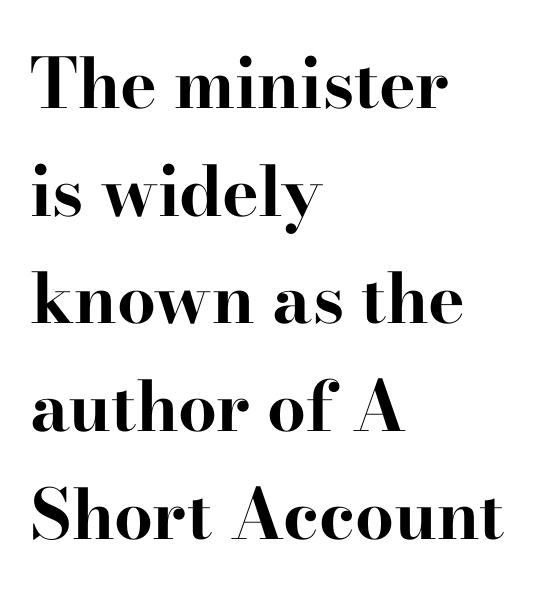
{"serif": "yes", "italic": "no", "bold": "yes", "weight": "bold", "width": "wide", "stroke_contrast": "high", "x_height": "small", "monospaced": "no", "underline": "no", "align": "left", "line_spacing": "normal", "line_spacing_ratio": 1.56, "letter_spacing": "normal", "letter_spacing_em": 0.0, "glyph_px": 69}
